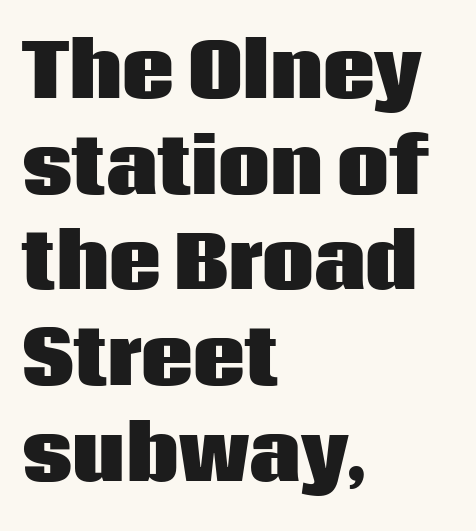
Q: Is the text bold? A: Yes.
Q: Is the text italic (slanted)? A: No, it is upright.
Q: Is the typeface a serif or a sans-serif typeface? A: Sans-serif.
Q: Is the text underlined? A: No.
Q: How is the paragraph aligned? A: Left-aligned.
Q: Is the spacing between letters normal or unusually wide? A: Normal.
Q: Is the spacing between lines tight, normal or loose? A: Normal.
Q: Width (condensed, normal, or wide)? A: Normal.
Q: Stroke contrast? A: Low.
Q: x-height? A: Large.
Q: Monospaced? A: No.
